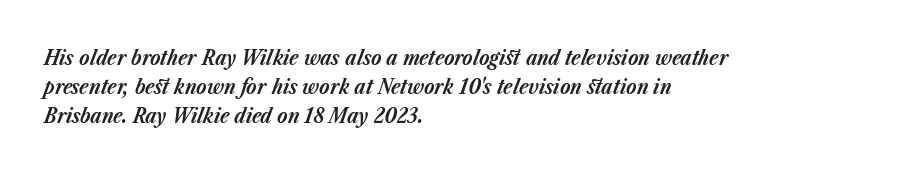
{"italic": "yes", "lean": "right", "slant_degrees": 23, "bold": "yes", "underline": "no", "align": "left", "line_spacing": "normal", "line_spacing_ratio": 1.38, "letter_spacing": "normal", "letter_spacing_em": 0.0, "glyph_px": 21}
